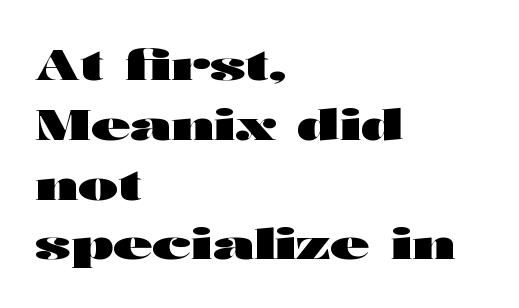
The image shows 43 px heavy, wide type, upright; set left-aligned, normal line spacing (1.39x), normal letter spacing, not underlined; high stroke contrast and a medium x-height.
